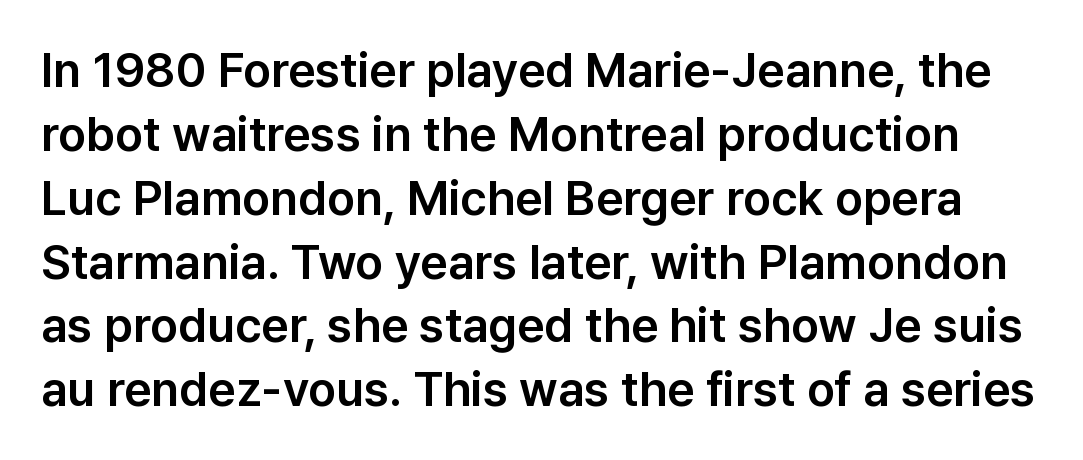
Think of a printed novel: that variable character pitch is what you see here. The axis of the letterforms is exactly vertical. No extra tracking has been applied to these lines. Nope, no serifs anywhere on these letters.
